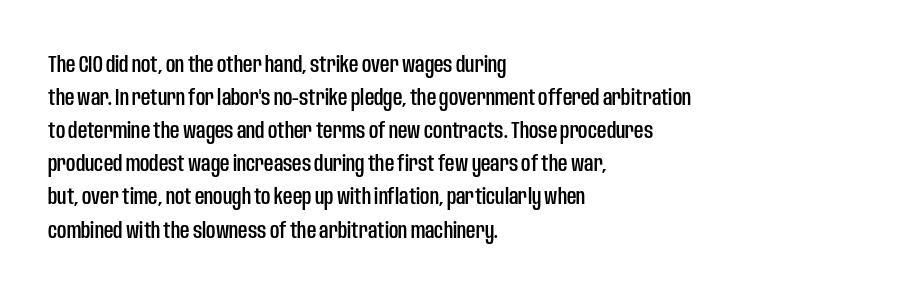
Q: Is the text italic (slanted)? A: No, it is upright.
Q: Is the text underlined? A: No.
Q: How is the paragraph aligned? A: Left-aligned.
Q: Is the spacing between letters normal or unusually wide? A: Normal.
Q: Is the spacing between lines tight, normal or loose? A: Normal.
